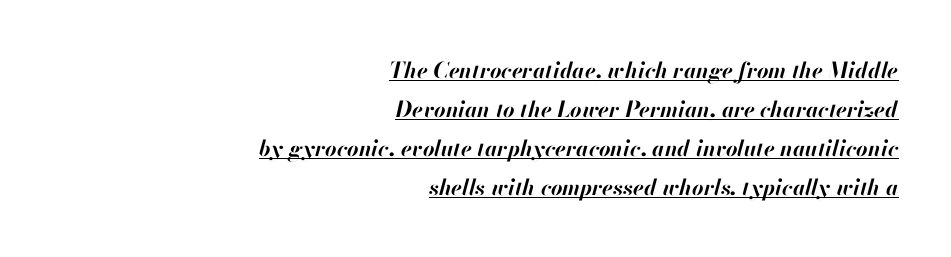
Q: Is the text bold? A: Yes.
Q: Is the text italic (slanted)? A: Yes, it leans right by about 13 degrees.
Q: Is the text underlined? A: Yes.
Q: How is the paragraph aligned? A: Right-aligned.
Q: Is the spacing between letters normal or unusually wide? A: Normal.
